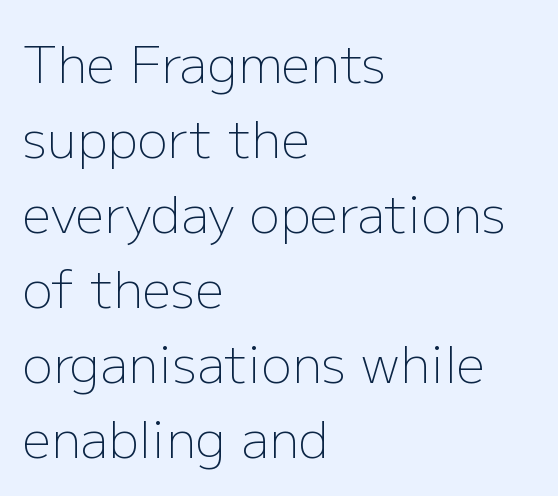
{"serif": "no", "italic": "no", "bold": "no", "weight": "light", "width": "normal", "stroke_contrast": "low", "x_height": "medium", "monospaced": "no", "underline": "no", "align": "left", "line_spacing": "normal", "line_spacing_ratio": 1.47, "letter_spacing": "normal", "letter_spacing_em": 0.0, "glyph_px": 51}
